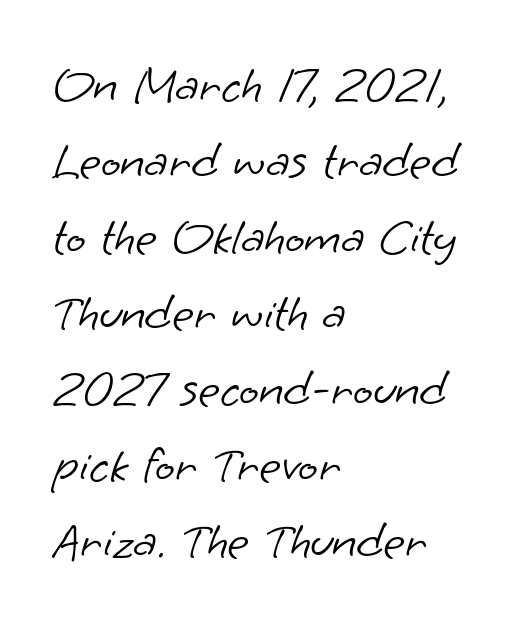
Q: Is the text bold? A: No.
Q: Is the typeface a serif or a sans-serif typeface? A: Sans-serif.
Q: Is the text underlined? A: No.
Q: How is the paragraph aligned? A: Left-aligned.
Q: Is the spacing between letters normal or unusually wide? A: Normal.
Q: Is the spacing between lines tight, normal or loose? A: Normal.
Q: Width (condensed, normal, or wide)? A: Normal.
Q: Stroke contrast? A: Low.
Q: x-height? A: Small.
Q: Monospaced? A: No.
